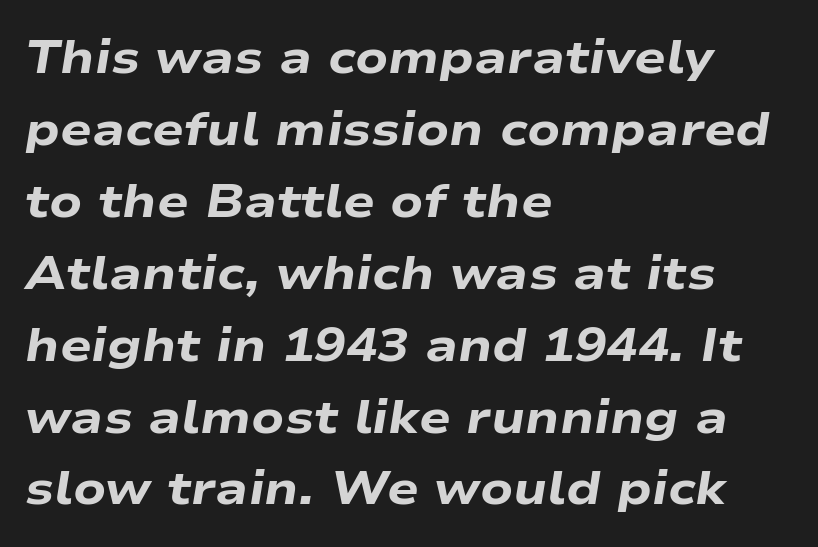
Q: Is the text bold? A: Yes.
Q: Is the text italic (slanted)? A: Yes, it leans right by about 9 degrees.
Q: Is the text underlined? A: No.
Q: How is the paragraph aligned? A: Left-aligned.
Q: Is the spacing between letters normal or unusually wide? A: Normal.
Q: Is the spacing between lines tight, normal or loose? A: Normal.
Q: Width (condensed, normal, or wide)? A: Wide.
Q: Stroke contrast? A: Low.
Q: x-height? A: Medium.
Q: Monospaced? A: No.
